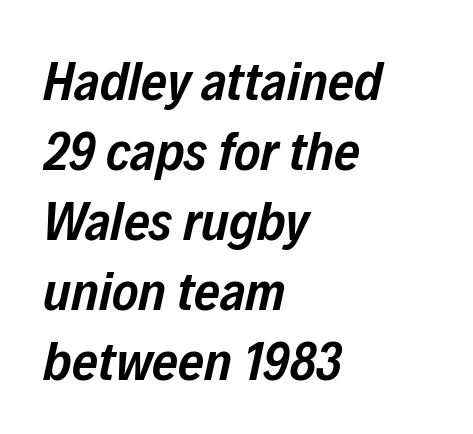
The image shows 56 px semibold, condensed type, italic (leaning right); set left-aligned, normal line spacing (1.25x), normal letter spacing, not underlined; low stroke contrast and a medium x-height.
